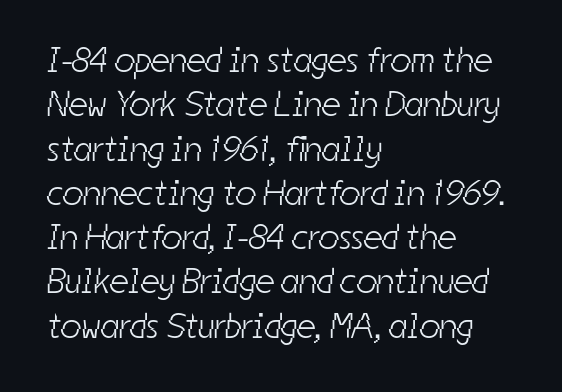
{"serif": "no", "bold": "no", "weight": "light", "width": "condensed", "stroke_contrast": "low", "x_height": "medium", "monospaced": "no", "underline": "no", "align": "left", "line_spacing_ratio": 1.23, "letter_spacing": "normal", "letter_spacing_em": 0.0, "glyph_px": 36}
